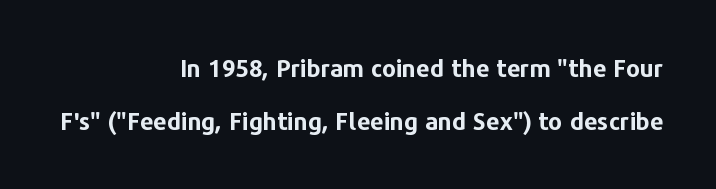
The image shows 24 px bold type, upright; set right-aligned, loose line spacing (2.21x), normal letter spacing, not underlined.
